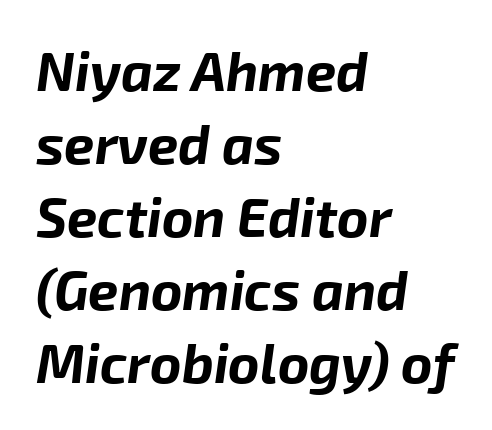
{"italic": "yes", "lean": "right", "slant_degrees": 8, "bold": "yes", "weight": "bold", "width": "normal", "stroke_contrast": "low", "x_height": "medium", "monospaced": "no", "underline": "no", "align": "left", "line_spacing": "normal", "line_spacing_ratio": 1.35, "letter_spacing": "normal", "letter_spacing_em": 0.0, "glyph_px": 54}
